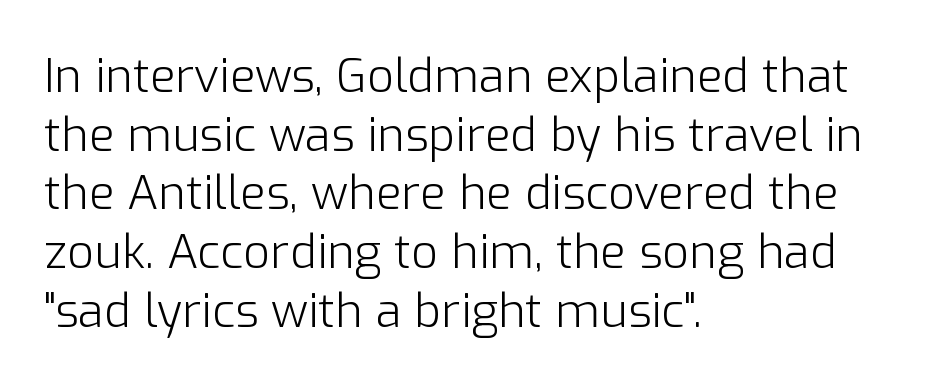
Here the glyphs are tracked normally, forming tight word shapes. Is this a fixed-width face? No — the glyphs have proportional, varying widths. Heaviness? Minimal to ordinary, like unemphasized prose. Reading down the column, the eye jumps a familiar distance to each next line.
